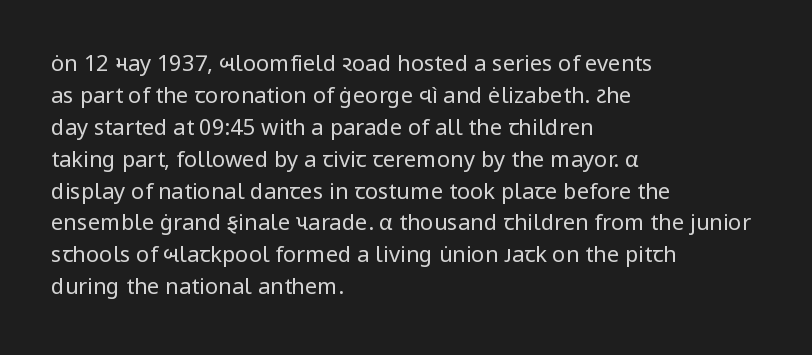
The image shows 22 px text type, upright; set left-aligned, normal line spacing (1.45x), normal letter spacing, not underlined.
